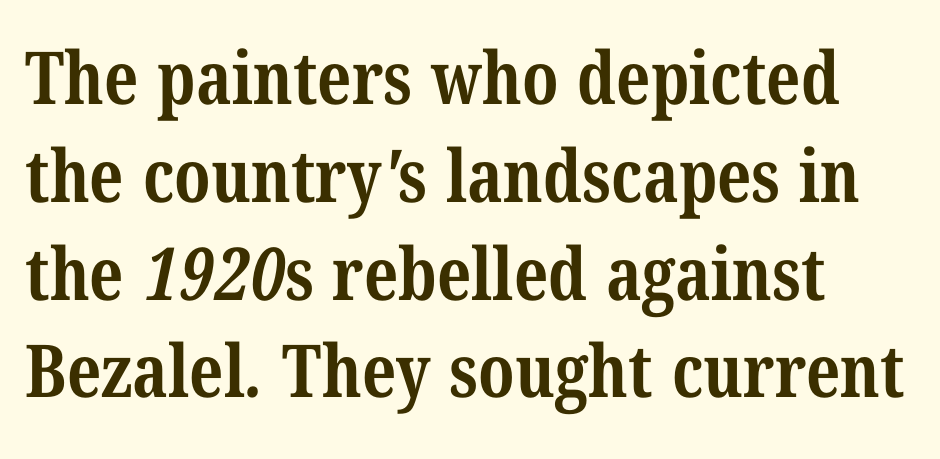
The image shows 73 px bold, condensed serif type; set left-aligned, normal line spacing (1.34x), normal letter spacing, not underlined; medium stroke contrast and a medium x-height.
